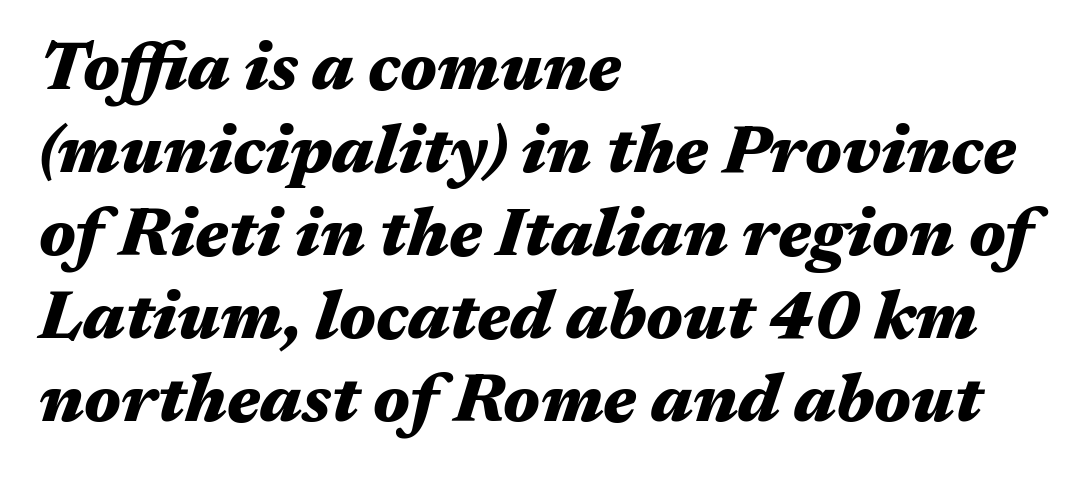
The image shows 68 px heavy, wide type, italic (leaning right); set left-aligned, line spacing 1.22x, normal letter spacing, not underlined; medium stroke contrast and a medium x-height.
